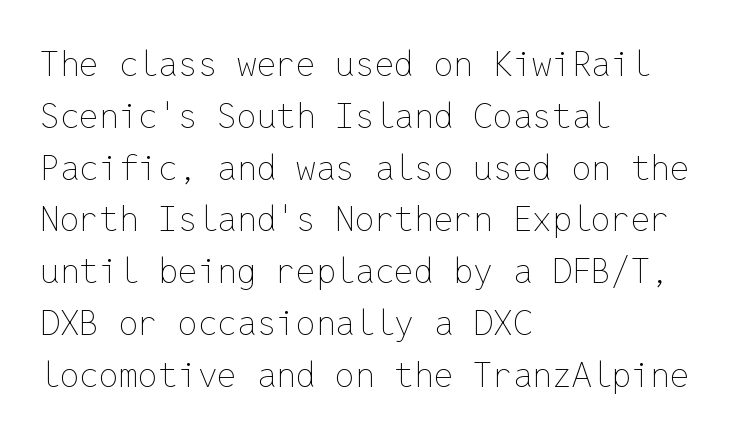
The image shows 35 px thin type, upright, monospaced; set left-aligned, normal line spacing (1.48x), normal letter spacing, not underlined; low stroke contrast and a medium x-height.
